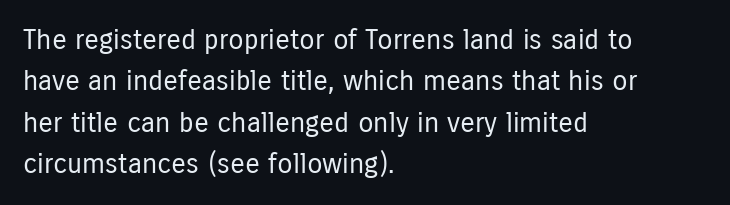
The image shows 28 px regular-weight, condensed sans-serif type, upright; set left-aligned, normal line spacing (1.48x), normal letter spacing, not underlined; low stroke contrast and a medium x-height.
